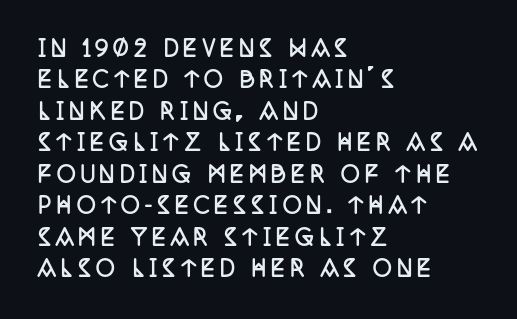
The image shows 21 px bold type, upright; set left-aligned, normal line spacing (1.5x), unusually wide letter spacing (+0.23 em), not underlined.
